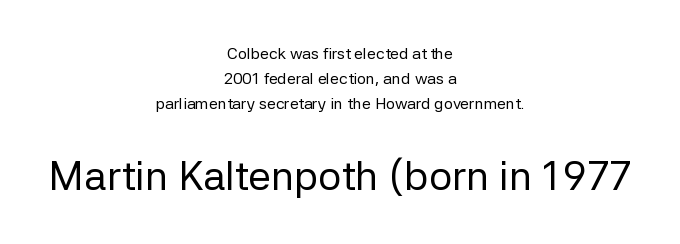
{"serif": "no", "italic": "no", "bold": "no", "weight": "regular", "width": "normal", "stroke_contrast": "low", "x_height": "medium", "monospaced": "no", "underline": "no", "align": "center", "line_spacing": "normal", "line_spacing_ratio": 1.55, "letter_spacing": "normal", "letter_spacing_em": 0.0, "larger_block": "second", "size_ratio": 2.56, "glyph_px": 41}
